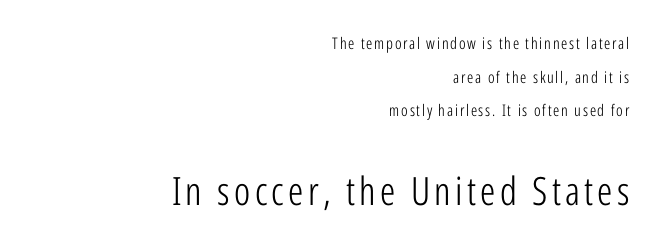
{"serif": "no", "italic": "no", "bold": "no", "weight": "light", "width": "condensed", "stroke_contrast": "low", "x_height": "medium", "monospaced": "no", "underline": "no", "align": "right", "line_spacing": "loose", "line_spacing_ratio": 2.1, "larger_block": "second", "size_ratio": 2.44, "glyph_px": 39}
